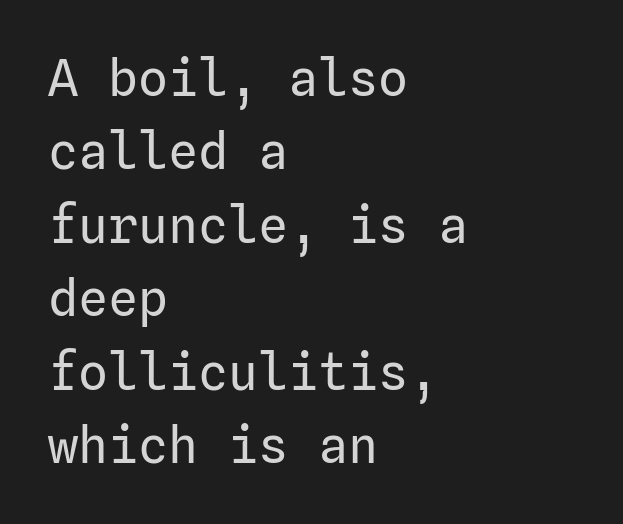
The string is rendered with underlining switched off. The passage shown has conventional tracking throughout. Alignment: flush left. Serifs: no, the terminals of the letterforms are clean. Vertically, the passage feels balanced, rows spaced as you'd expect.
